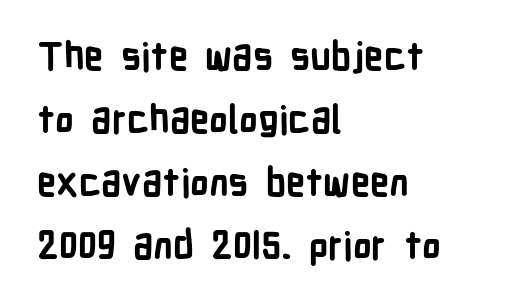
{"serif": "no", "italic": "no", "bold": "yes", "weight": "bold", "width": "condensed", "stroke_contrast": "low", "x_height": "medium", "monospaced": "no", "underline": "no", "align": "left", "line_spacing": "normal", "line_spacing_ratio": 1.66, "letter_spacing": "normal", "letter_spacing_em": 0.0, "glyph_px": 38}
